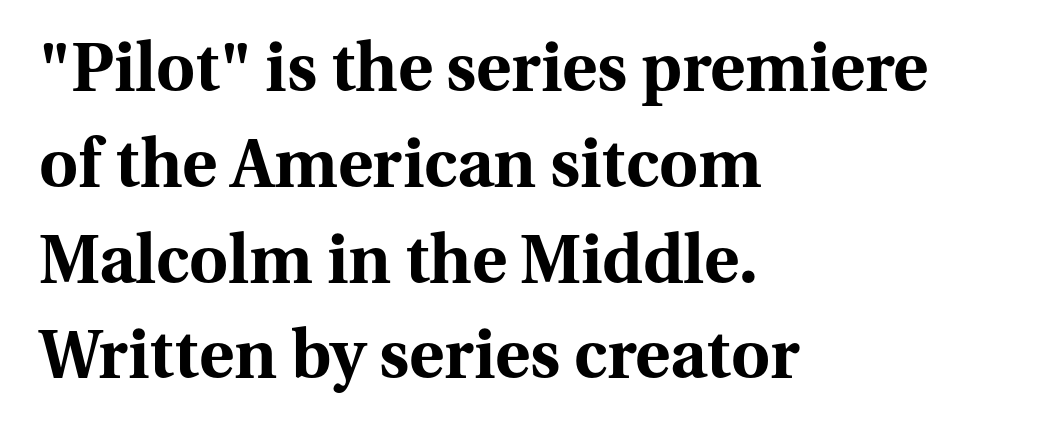
{"serif": "yes", "italic": "no", "bold": "yes", "weight": "bold", "width": "normal", "stroke_contrast": "medium", "x_height": "medium", "monospaced": "no", "underline": "no", "align": "left", "line_spacing": "normal", "line_spacing_ratio": 1.43, "letter_spacing": "normal", "letter_spacing_em": 0.0, "glyph_px": 67}
